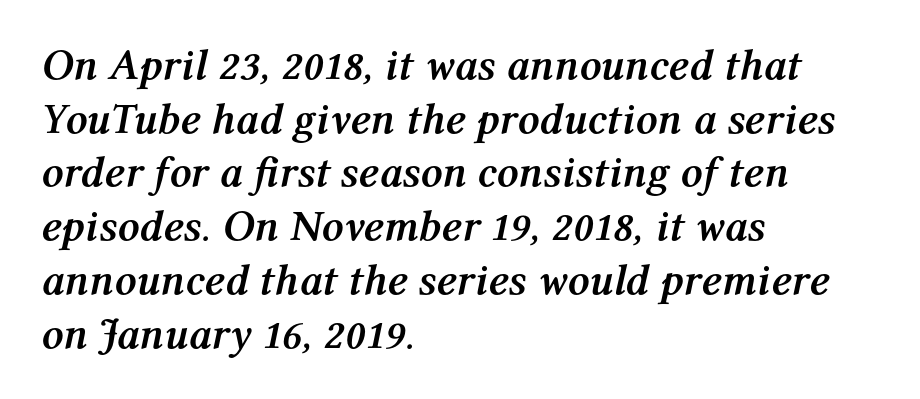
Q: Is the text bold? A: Yes.
Q: Is the text italic (slanted)? A: Yes, it leans right by about 12 degrees.
Q: Is the text underlined? A: No.
Q: How is the paragraph aligned? A: Left-aligned.
Q: Is the spacing between letters normal or unusually wide? A: Normal.
Q: Is the spacing between lines tight, normal or loose? A: Normal.
Q: Width (condensed, normal, or wide)? A: Normal.
Q: Stroke contrast? A: Medium.
Q: x-height? A: Medium.
Q: Monospaced? A: No.
